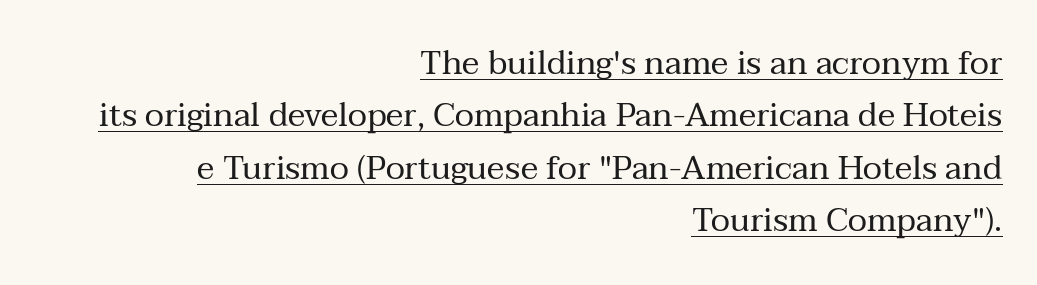
Q: Is the text bold? A: No.
Q: Is the text italic (slanted)? A: No, it is upright.
Q: Is the typeface a serif or a sans-serif typeface? A: Serif.
Q: Is the text underlined? A: Yes.
Q: How is the paragraph aligned? A: Right-aligned.
Q: Is the spacing between letters normal or unusually wide? A: Normal.
Q: Is the spacing between lines tight, normal or loose? A: Normal.
Q: Width (condensed, normal, or wide)? A: Normal.
Q: Stroke contrast? A: Medium.
Q: x-height? A: Medium.
Q: Monospaced? A: No.
